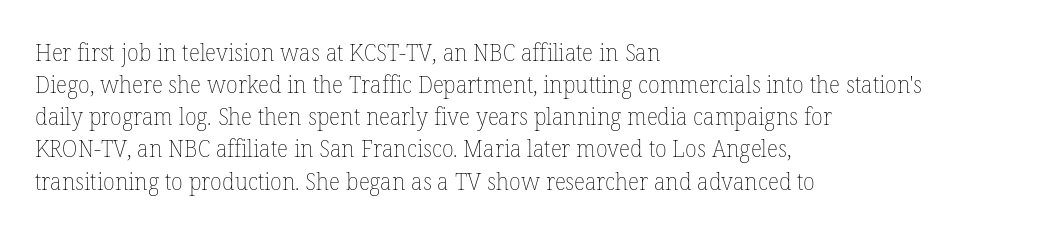
The image shows 24 px text type, upright; set left-aligned, normal line spacing (1.34x), normal letter spacing, not underlined.
